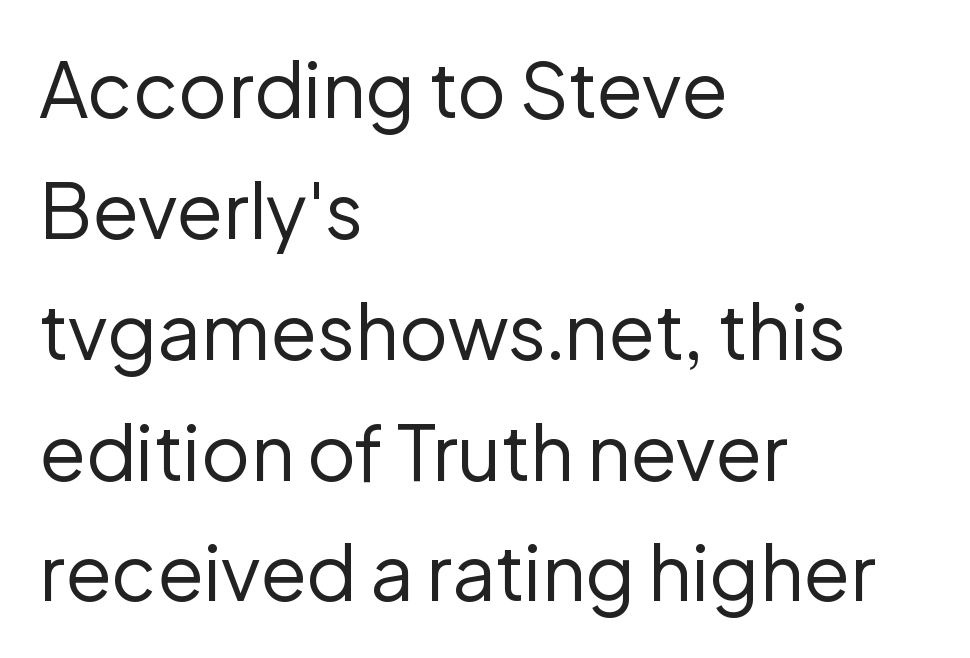
Check under the words: just untouched page. This sample has the flowing, uneven cadence of proportional lettering. Line spacing here is normal. Posture: vertical. Nothing sits at the stroke ends, so this counts as sans-serif. You could call the tracking neutral — neither tight nor loose.
